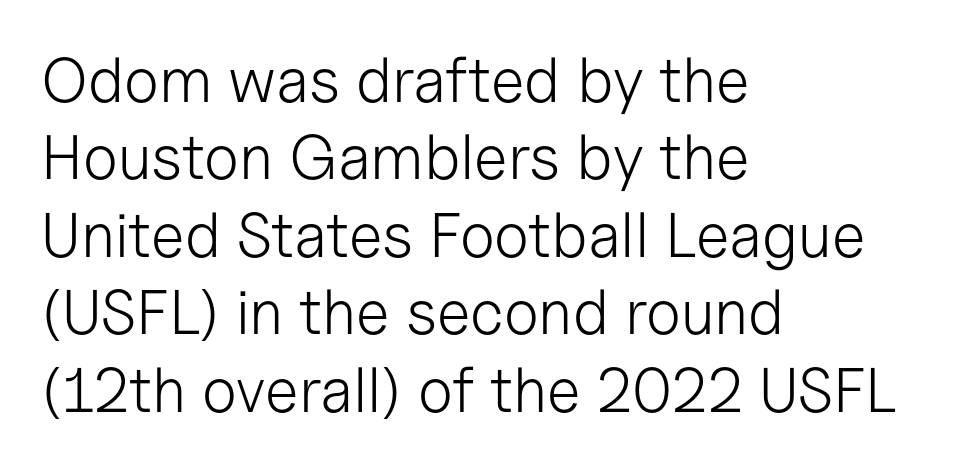
Q: Is the text bold? A: No.
Q: Is the text italic (slanted)? A: No, it is upright.
Q: Is the typeface a serif or a sans-serif typeface? A: Sans-serif.
Q: Is the text underlined? A: No.
Q: How is the paragraph aligned? A: Left-aligned.
Q: Is the spacing between letters normal or unusually wide? A: Normal.
Q: Width (condensed, normal, or wide)? A: Normal.
Q: Stroke contrast? A: Low.
Q: x-height? A: Medium.
Q: Monospaced? A: No.
